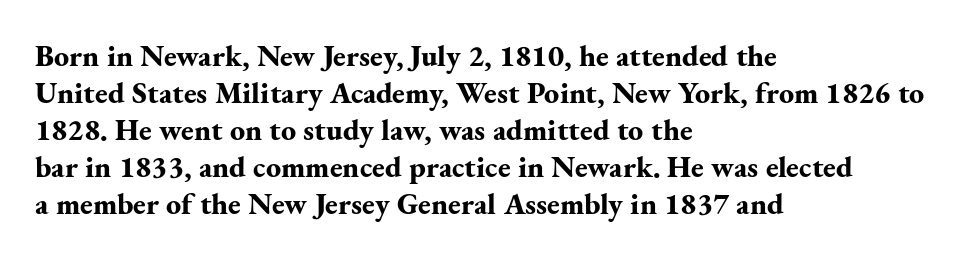
The image shows 30 px bold serif type, upright; set left-aligned, line spacing 1.23x, normal letter spacing, not underlined; medium stroke contrast and a small x-height.
